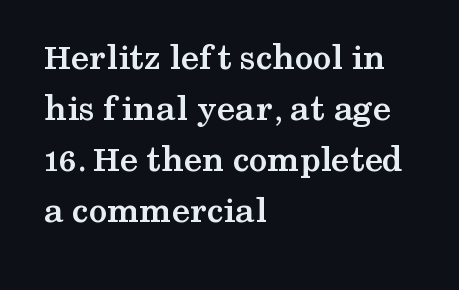
The image shows 37 px semibold, wide serif type, upright; set left-aligned, normal line spacing (1.38x), normal letter spacing, not underlined; medium stroke contrast and a medium x-height.
